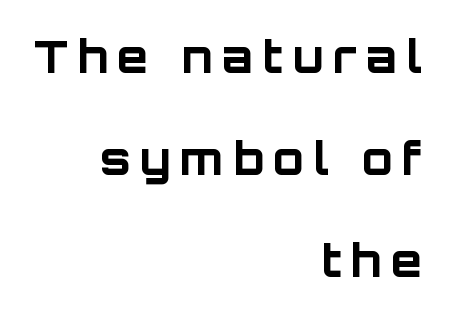
{"serif": "no", "italic": "no", "bold": "yes", "weight": "bold", "width": "normal", "stroke_contrast": "low", "x_height": "large", "monospaced": "no", "underline": "no", "align": "right", "line_spacing": "loose", "line_spacing_ratio": 2.27, "letter_spacing": "wide", "letter_spacing_em": 0.21, "glyph_px": 45}
